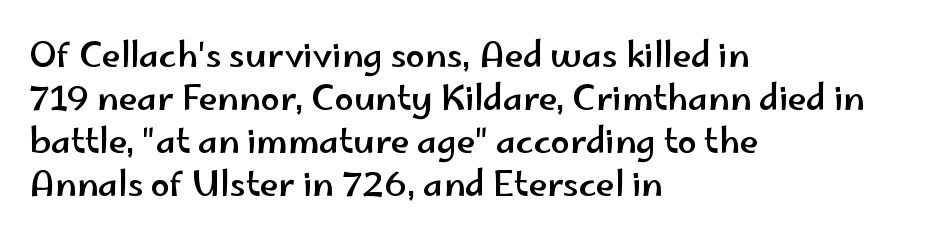
Q: Is the text italic (slanted)? A: No, it is upright.
Q: Is the typeface a serif or a sans-serif typeface? A: Sans-serif.
Q: Is the text underlined? A: No.
Q: How is the paragraph aligned? A: Left-aligned.
Q: Is the spacing between letters normal or unusually wide? A: Normal.
Q: Is the spacing between lines tight, normal or loose? A: Normal.
Q: Width (condensed, normal, or wide)? A: Wide.
Q: Stroke contrast? A: Low.
Q: x-height? A: Small.
Q: Monospaced? A: No.
